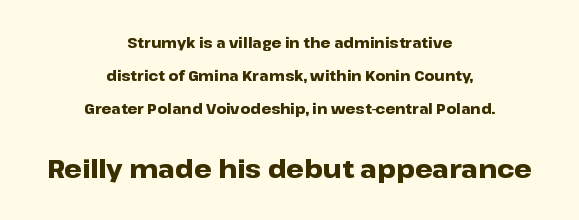
{"italic": "no", "bold": "yes", "underline": "no", "align": "center", "line_spacing": "loose", "line_spacing_ratio": 2.34, "letter_spacing": "normal", "letter_spacing_em": 0.0, "larger_block": "second", "size_ratio": 1.79, "glyph_px": 25}
